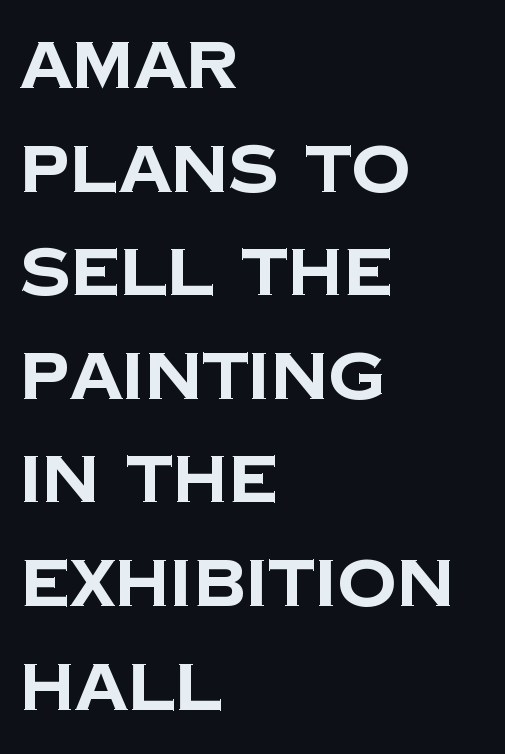
The image shows 66 px bold sans-serif type; set left-aligned, normal line spacing (1.57x), normal letter spacing, not underlined; low stroke contrast and a large x-height.
